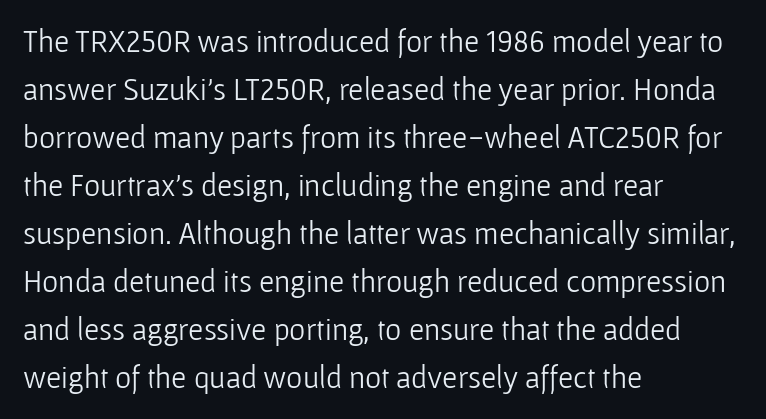
The image shows 31 px light sans-serif type, upright; set left-aligned, normal line spacing (1.55x), normal letter spacing, not underlined; low stroke contrast and a medium x-height.
